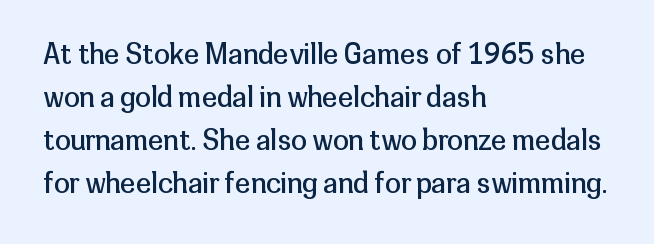
The image shows 28 px regular-weight sans-serif type, upright; set left-aligned, normal line spacing (1.54x), normal letter spacing, not underlined; low stroke contrast and a medium x-height.
